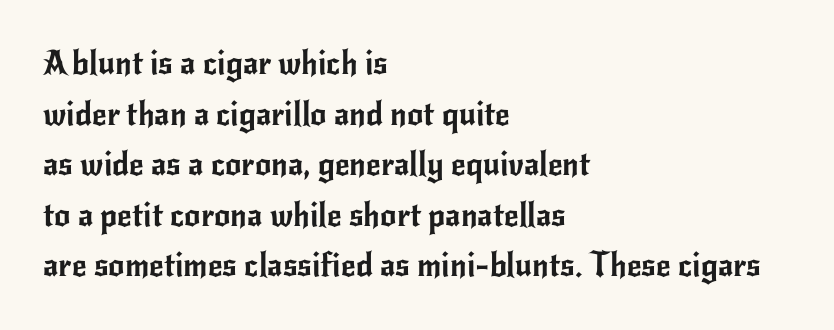
The image shows 32 px sans-serif type, upright; set left-aligned, normal line spacing (1.58x), normal letter spacing, not underlined; low stroke contrast and a small x-height.
